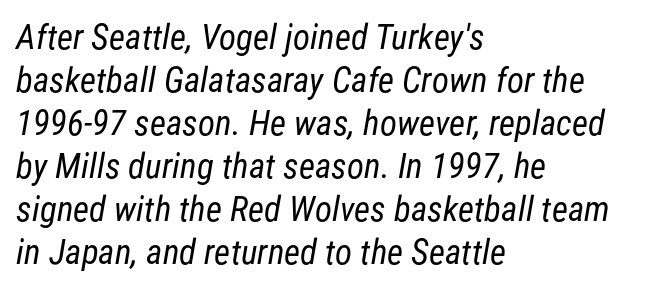
Letters rest on an invisible, unmarked baseline. The face used here is proportionally spaced, like ordinary book or web type. Classification — sans serif. Stem width sits at or under what a default text font uses.
